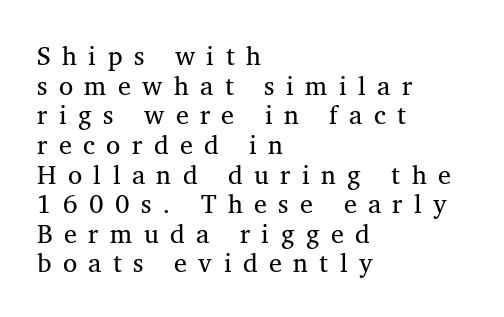
Each row of text sits above clean, open space. Caption: multi-line text, flush left, ragged right. Someone cranked the tracking dial way up on this one. Notice how descenders almost collide with the ascenders below — that's tight leading. This is not heavy type; no bold has been used.
